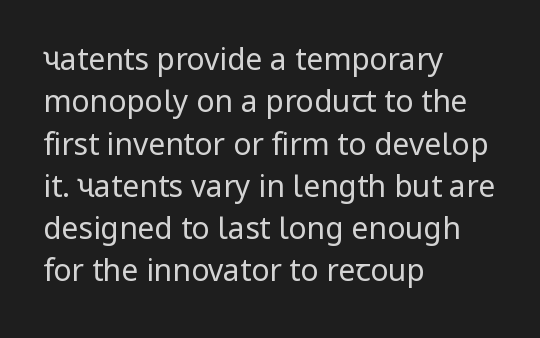
This rendering features lettering with no underline. Each letter keeps its own natural width here, so spacing adapts to shape. This block has exactly the height ordinary leading produces. Unlike a traditional serif, this face leaves its strokes unadorned.
